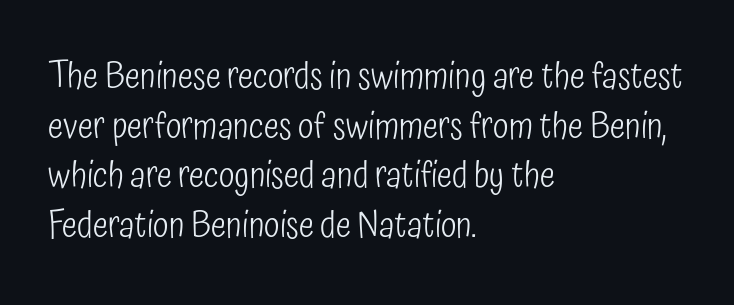
{"serif": "no", "italic": "no", "bold": "no", "weight": "light", "width": "condensed", "stroke_contrast": "low", "x_height": "medium", "monospaced": "no", "underline": "no", "align": "left", "line_spacing": "normal", "line_spacing_ratio": 1.38, "letter_spacing": "normal", "letter_spacing_em": 0.0, "glyph_px": 36}
